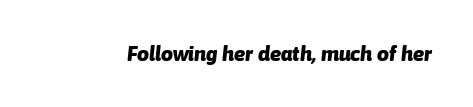
{"italic": "yes", "lean": "right", "slant_degrees": 6, "bold": "yes", "underline": "no", "letter_spacing": "normal", "letter_spacing_em": 0.0, "glyph_px": 21}
